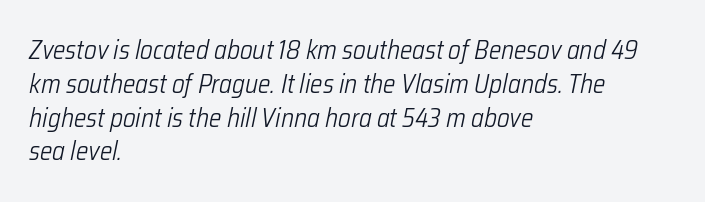
Q: Is the text bold? A: No.
Q: Is the text italic (slanted)? A: Yes, it leans right by about 12 degrees.
Q: Is the text underlined? A: No.
Q: How is the paragraph aligned? A: Left-aligned.
Q: Is the spacing between letters normal or unusually wide? A: Normal.
Q: Is the spacing between lines tight, normal or loose? A: Normal.
